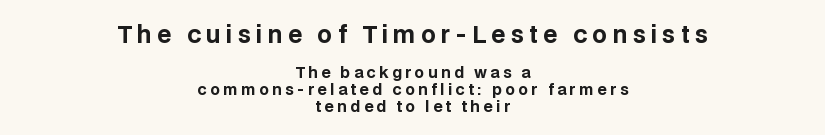
{"italic": "no", "bold": "yes", "underline": "no", "align": "center", "line_spacing": "tight", "line_spacing_ratio": 1.13, "letter_spacing": "wide", "letter_spacing_em": 0.23, "larger_block": "first", "size_ratio": 1.53, "glyph_px": 23}
